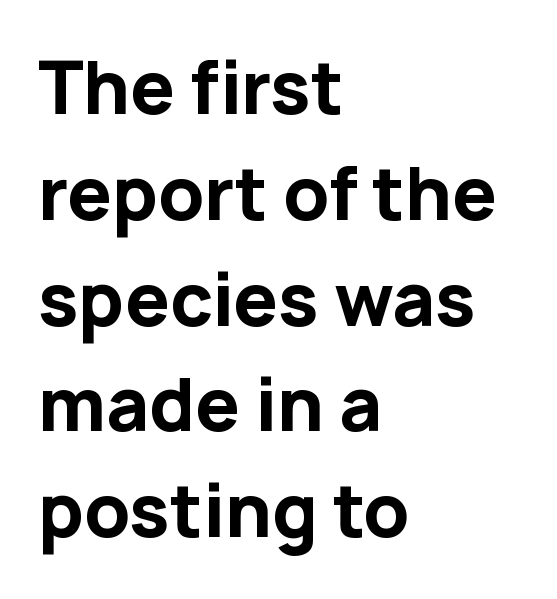
The image shows 71 px bold sans-serif type, upright; set left-aligned, normal line spacing (1.49x), normal letter spacing, not underlined; low stroke contrast and a medium x-height.
